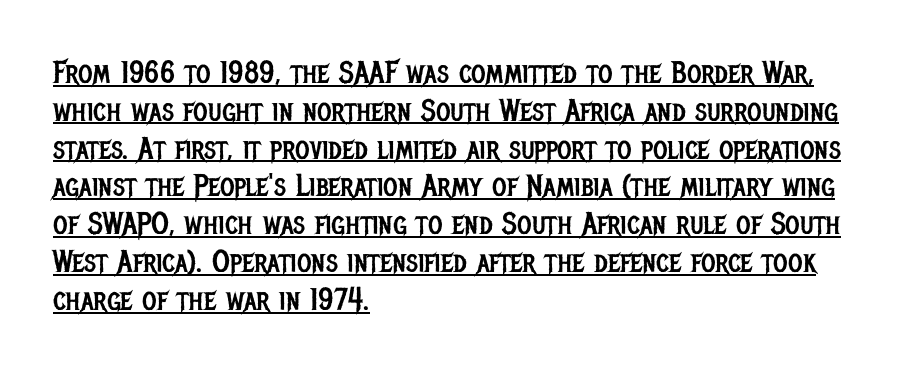
Tracking value appears to be zero — textbook default spacing. Quick note: not italic, upright. Proportional: the letters do not fall into vertical columns. Unlike a traditional serif, this face leaves its strokes unadorned.
